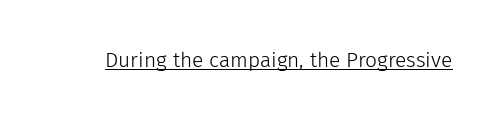
Italic: no, the glyphs are upright roman. You can see a thin bar hugging the bottom of the glyphs. Nothing heavy about these letters — not bold at all. Look at the tracking — it's just the regular setting, nothing added.
